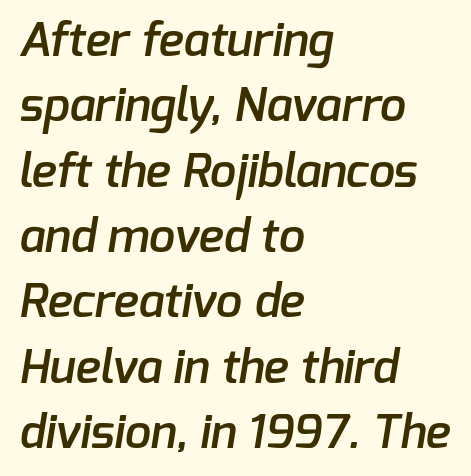
The image shows 47 px semibold sans-serif type; set left-aligned, normal line spacing (1.39x), normal letter spacing, not underlined; low stroke contrast and a medium x-height.
